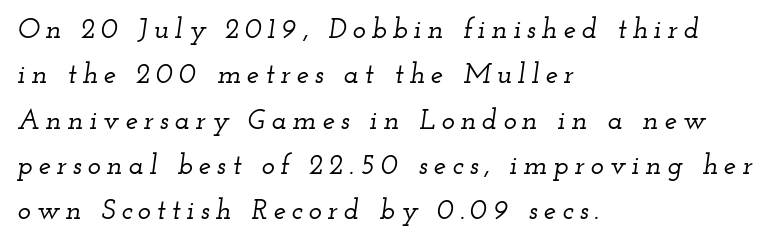
The strip under each line holds only bare page. Each line starts at the same left margin while the right side varies. The letterforms stand isolated, each surrounded by extra space. The line-height multiplier appears to be the usual default.
